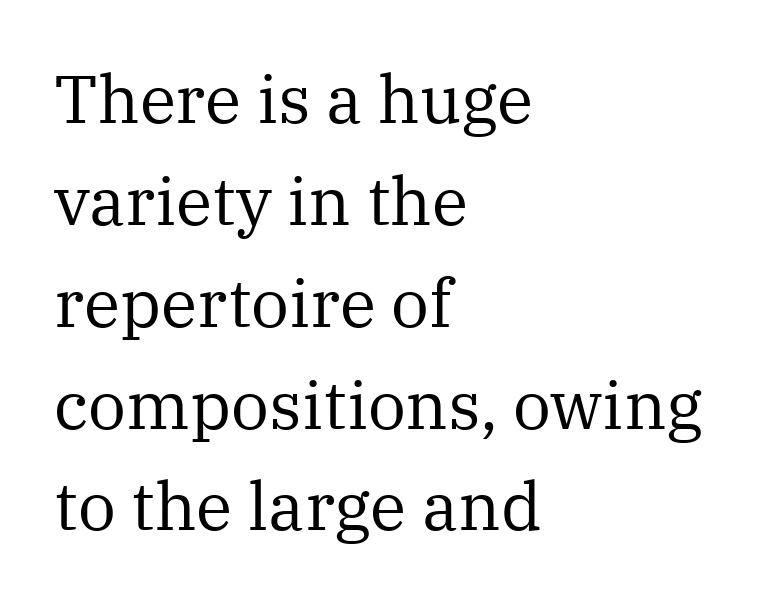
The image shows 67 px regular-weight serif type, upright; set left-aligned, normal line spacing (1.52x), normal letter spacing, not underlined; medium stroke contrast and a medium x-height.
